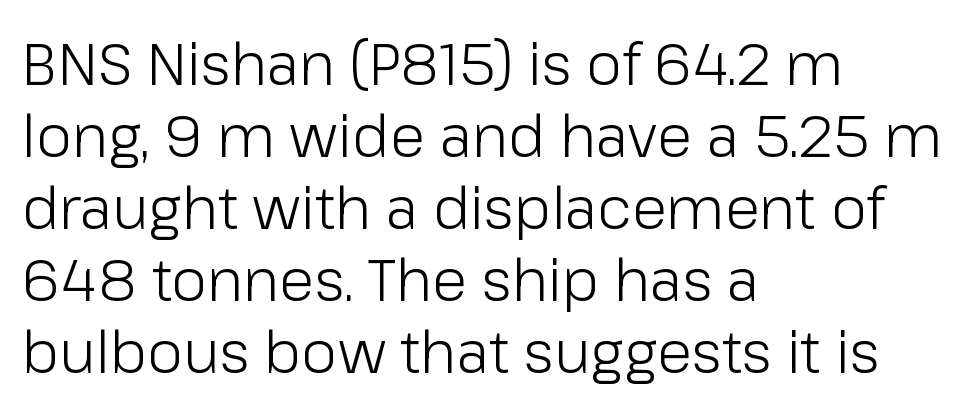
Q: Is the text bold? A: No.
Q: Is the text italic (slanted)? A: No, it is upright.
Q: Is the typeface a serif or a sans-serif typeface? A: Sans-serif.
Q: Is the text underlined? A: No.
Q: How is the paragraph aligned? A: Left-aligned.
Q: Is the spacing between letters normal or unusually wide? A: Normal.
Q: Width (condensed, normal, or wide)? A: Normal.
Q: Stroke contrast? A: Low.
Q: x-height? A: Medium.
Q: Monospaced? A: No.
